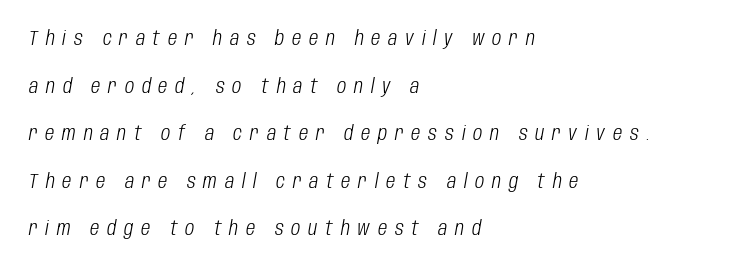
Q: Is the text bold? A: No.
Q: Is the text italic (slanted)? A: Yes, it leans right by about 10 degrees.
Q: Is the text underlined? A: No.
Q: How is the paragraph aligned? A: Left-aligned.
Q: Is the spacing between letters normal or unusually wide? A: Unusually wide.
Q: Is the spacing between lines tight, normal or loose? A: Loose.
